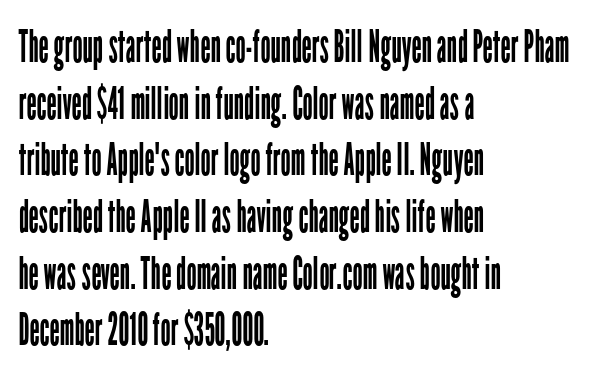
Q: Is the text bold? A: No.
Q: Is the text italic (slanted)? A: No, it is upright.
Q: Is the typeface a serif or a sans-serif typeface? A: Sans-serif.
Q: Is the text underlined? A: No.
Q: How is the paragraph aligned? A: Left-aligned.
Q: Is the spacing between letters normal or unusually wide? A: Normal.
Q: Is the spacing between lines tight, normal or loose? A: Normal.
Q: Width (condensed, normal, or wide)? A: Condensed.
Q: Stroke contrast? A: Low.
Q: x-height? A: Medium.
Q: Monospaced? A: No.
